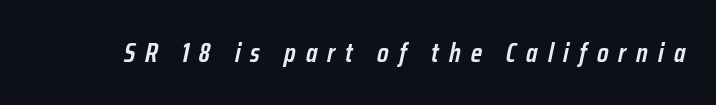
Q: Is the text bold? A: Semi-bold.
Q: Is the text italic (slanted)? A: Yes, it leans right by about 12 degrees.
Q: Is the text underlined? A: No.
Q: Is the spacing between letters normal or unusually wide? A: Unusually wide.
